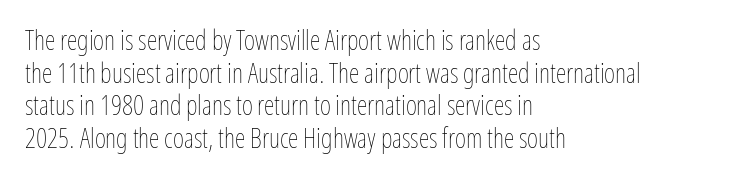
Q: Is the text bold? A: No.
Q: Is the text italic (slanted)? A: No, it is upright.
Q: Is the text underlined? A: No.
Q: How is the paragraph aligned? A: Left-aligned.
Q: Is the spacing between letters normal or unusually wide? A: Normal.
